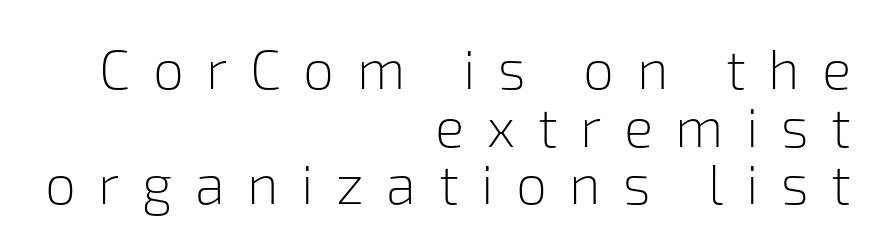
Q: Is the text bold? A: No.
Q: Is the text italic (slanted)? A: No, it is upright.
Q: Is the typeface a serif or a sans-serif typeface? A: Sans-serif.
Q: Is the text underlined? A: No.
Q: How is the paragraph aligned? A: Right-aligned.
Q: Is the spacing between letters normal or unusually wide? A: Unusually wide.
Q: Is the spacing between lines tight, normal or loose? A: Tight.
Q: Width (condensed, normal, or wide)? A: Normal.
Q: Stroke contrast? A: Low.
Q: x-height? A: Medium.
Q: Monospaced? A: No.
